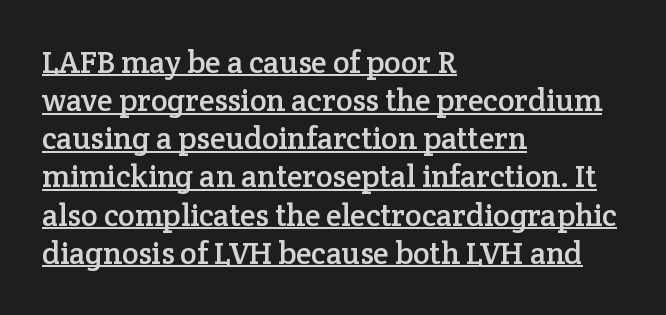
{"serif": "yes", "italic": "no", "width": "normal", "stroke_contrast": "low", "x_height": "medium", "monospaced": "no", "underline": "yes", "align": "left", "line_spacing_ratio": 1.23, "letter_spacing": "normal", "letter_spacing_em": 0.0, "glyph_px": 31}
